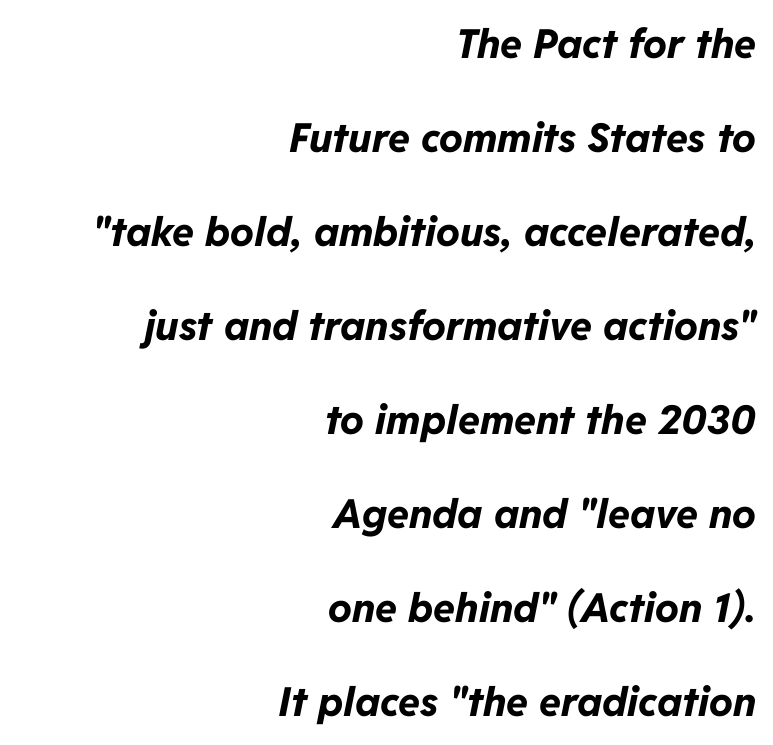
Q: Is the text bold? A: Yes.
Q: Is the text italic (slanted)? A: Yes, it leans right by about 11 degrees.
Q: Is the text underlined? A: No.
Q: How is the paragraph aligned? A: Right-aligned.
Q: Is the spacing between letters normal or unusually wide? A: Normal.
Q: Is the spacing between lines tight, normal or loose? A: Loose.
Q: Width (condensed, normal, or wide)? A: Normal.
Q: Stroke contrast? A: Low.
Q: x-height? A: Medium.
Q: Monospaced? A: No.
